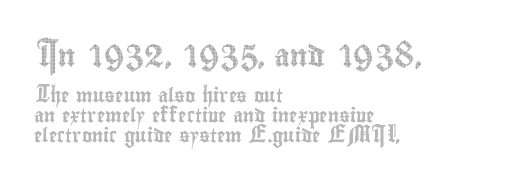
Q: Is the text italic (slanted)? A: No, it is upright.
Q: Is the text underlined? A: No.
Q: How is the paragraph aligned? A: Left-aligned.
Q: Is the spacing between letters normal or unusually wide? A: Normal.
Q: Is the spacing between lines tight, normal or loose? A: Normal.
Q: Which block of text is set in a larger size, the first (top) or the second (bottom)? A: The first (top) one.
